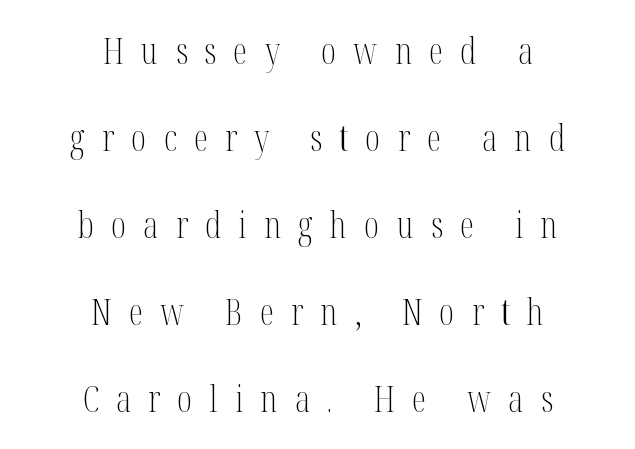
The image shows 36 px light, condensed serif type, upright; set centered, loose line spacing (2.42x), unusually wide letter spacing (+0.48 em), not underlined; medium stroke contrast and a medium x-height.
